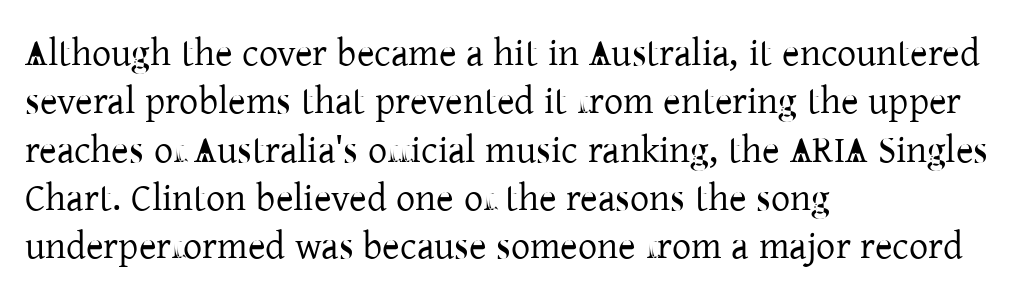
Q: Is the text bold? A: No.
Q: Is the text italic (slanted)? A: No, it is upright.
Q: Is the typeface a serif or a sans-serif typeface? A: Serif.
Q: Is the text underlined? A: No.
Q: How is the paragraph aligned? A: Left-aligned.
Q: Is the spacing between letters normal or unusually wide? A: Normal.
Q: Is the spacing between lines tight, normal or loose? A: Normal.
Q: Width (condensed, normal, or wide)? A: Normal.
Q: Stroke contrast? A: Low.
Q: x-height? A: Medium.
Q: Monospaced? A: No.
